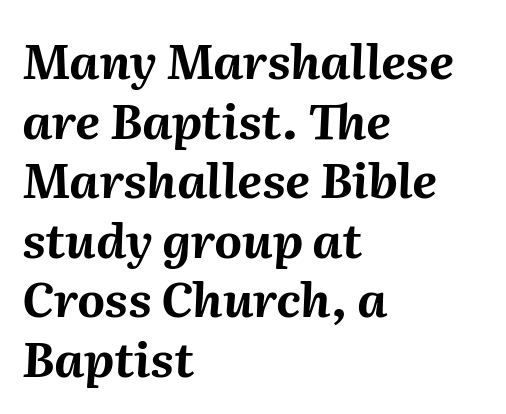
The image shows 48 px bold type, italic (leaning right); set left-aligned, line spacing 1.24x, normal letter spacing, not underlined; medium stroke contrast and a medium x-height.
